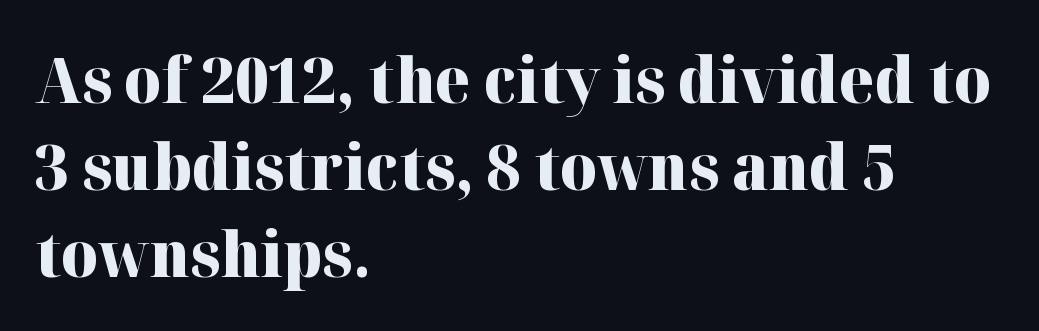
Q: Is the text bold? A: Yes.
Q: Is the text italic (slanted)? A: No, it is upright.
Q: Is the typeface a serif or a sans-serif typeface? A: Serif.
Q: Is the text underlined? A: No.
Q: How is the paragraph aligned? A: Left-aligned.
Q: Is the spacing between letters normal or unusually wide? A: Normal.
Q: Is the spacing between lines tight, normal or loose? A: Normal.
Q: Width (condensed, normal, or wide)? A: Normal.
Q: Stroke contrast? A: High.
Q: x-height? A: Medium.
Q: Monospaced? A: No.
